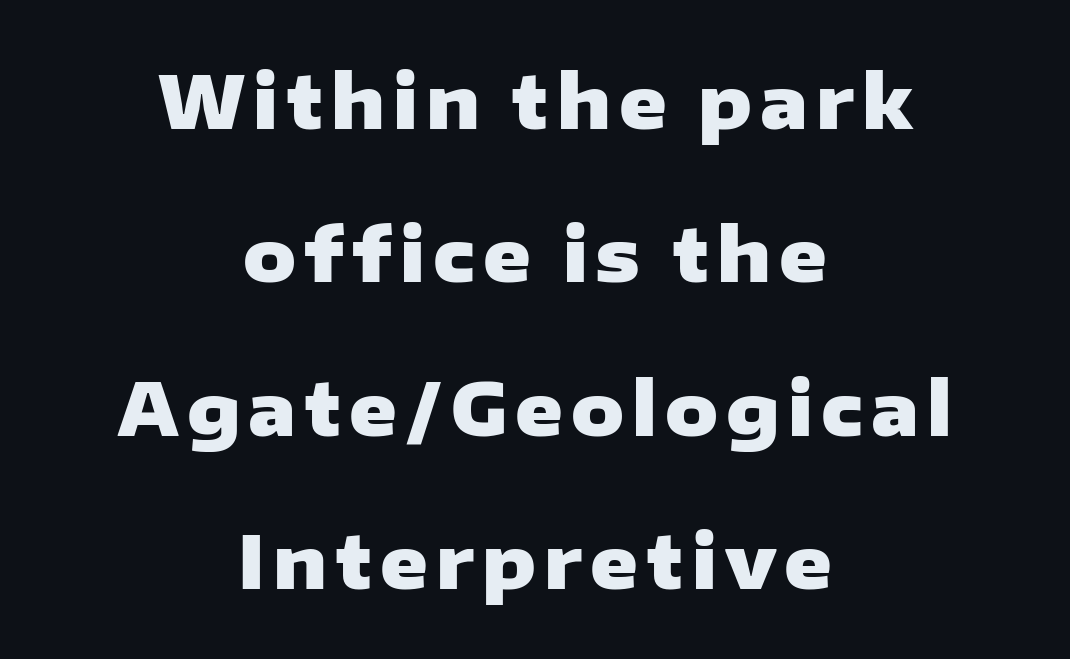
Q: Is the text bold? A: Yes.
Q: Is the text italic (slanted)? A: No, it is upright.
Q: Is the typeface a serif or a sans-serif typeface? A: Sans-serif.
Q: Is the text underlined? A: No.
Q: How is the paragraph aligned? A: Centered.
Q: Is the spacing between lines tight, normal or loose? A: Loose.
Q: Width (condensed, normal, or wide)? A: Wide.
Q: Stroke contrast? A: Low.
Q: x-height? A: Medium.
Q: Monospaced? A: No.
